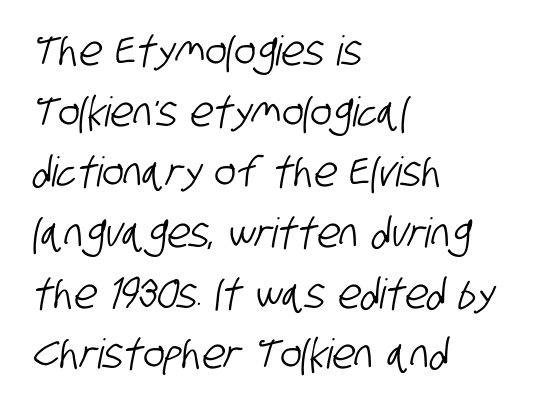
Q: Is the typeface a serif or a sans-serif typeface? A: Sans-serif.
Q: Is the text underlined? A: No.
Q: How is the paragraph aligned? A: Left-aligned.
Q: Is the spacing between letters normal or unusually wide? A: Normal.
Q: Is the spacing between lines tight, normal or loose? A: Normal.
Q: Width (condensed, normal, or wide)? A: Condensed.
Q: Stroke contrast? A: Low.
Q: x-height? A: Large.
Q: Monospaced? A: No.
